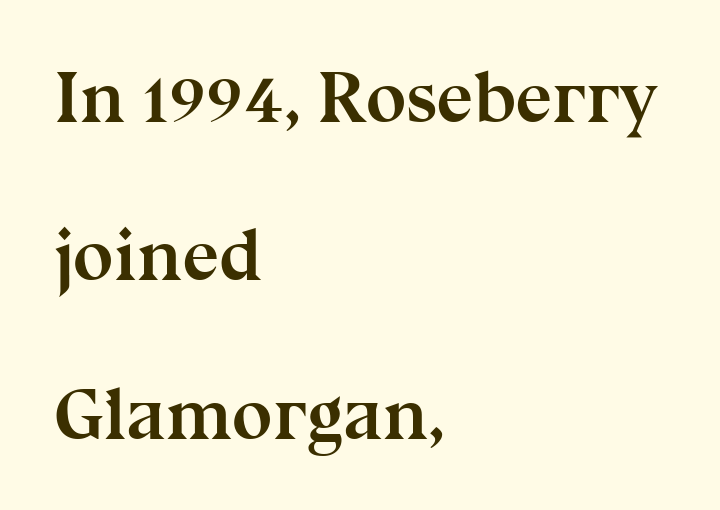
{"serif": "yes", "italic": "no", "bold": "yes", "weight": "semibold", "width": "normal", "stroke_contrast": "medium", "x_height": "medium", "monospaced": "no", "underline": "no", "align": "left", "line_spacing": "loose", "line_spacing_ratio": 2.17, "letter_spacing": "normal", "letter_spacing_em": 0.0, "glyph_px": 73}
